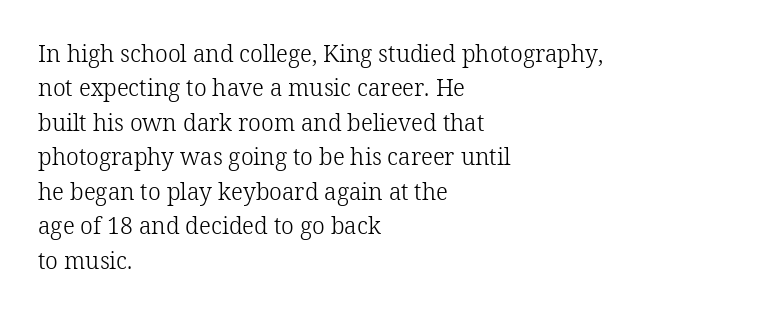
The image shows 23 px text type, upright; set left-aligned, normal line spacing (1.5x), normal letter spacing, not underlined.
